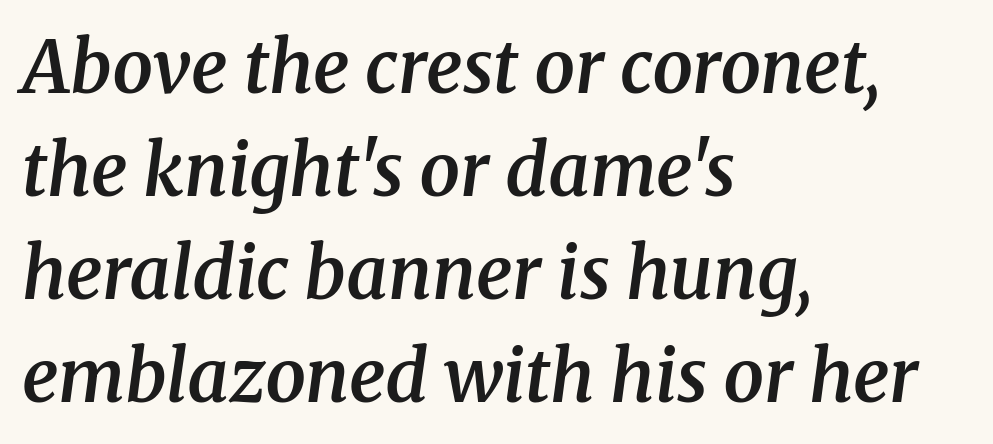
Nobody touched the tracking dial on this one. Rule under the text: the space is simply empty. This sample keeps an unexceptional amount of space between lines. Summary of weight: moderately heavy, a semibold. A typesetter would label this face a serif. Slant detected: the letters are inclined.
